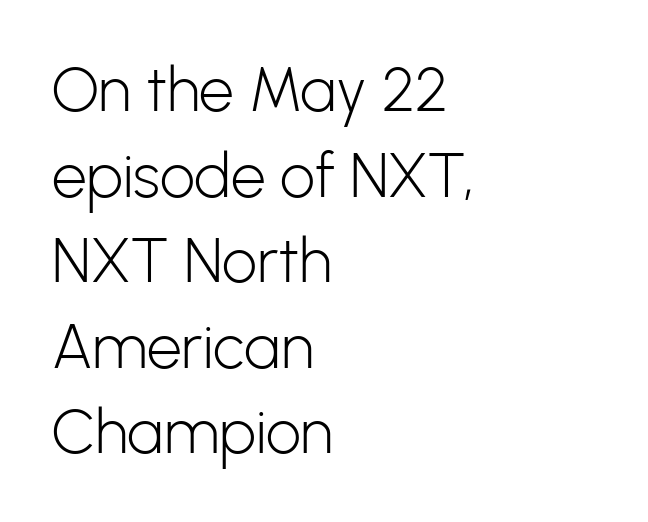
The image shows 62 px light sans-serif type, upright; set left-aligned, normal line spacing (1.38x), normal letter spacing, not underlined; low stroke contrast and a medium x-height.
